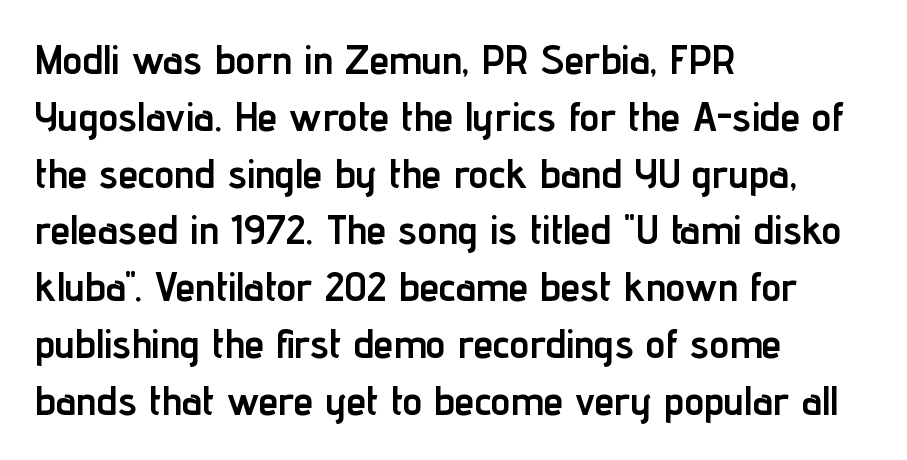
Q: Is the text bold? A: Yes.
Q: Is the text italic (slanted)? A: No, it is upright.
Q: Is the typeface a serif or a sans-serif typeface? A: Sans-serif.
Q: Is the text underlined? A: No.
Q: How is the paragraph aligned? A: Left-aligned.
Q: Is the spacing between letters normal or unusually wide? A: Normal.
Q: Is the spacing between lines tight, normal or loose? A: Normal.
Q: Width (condensed, normal, or wide)? A: Condensed.
Q: Stroke contrast? A: Low.
Q: x-height? A: Medium.
Q: Monospaced? A: No.
